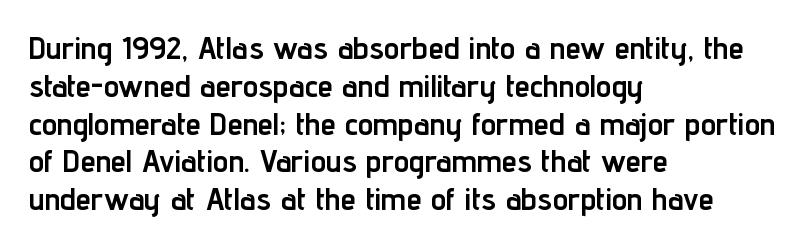
Underline: absent. To sum up the face: it is a sans, with no serifs. Standard letterfit; no display-style spreading of the glyphs. Varying glyph widths throughout — classic text-font behaviour.
